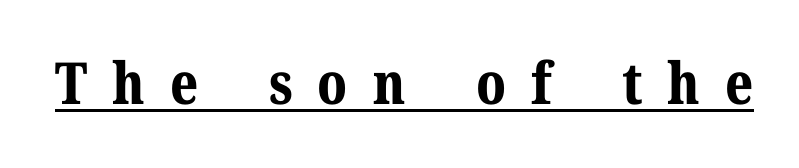
{"serif": "yes", "italic": "no", "bold": "yes", "weight": "bold", "width": "normal", "stroke_contrast": "medium", "x_height": "medium", "monospaced": "no", "underline": "yes", "letter_spacing": "wide", "letter_spacing_em": 0.43, "glyph_px": 58}
